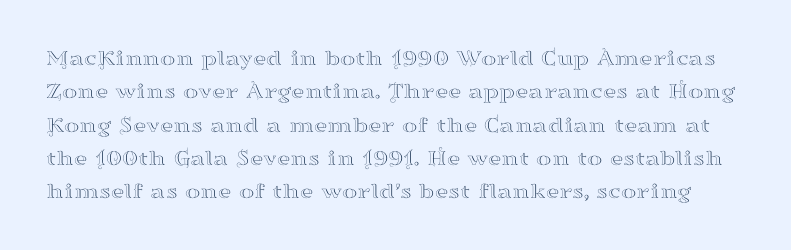
{"italic": "no", "underline": "no", "line_spacing": "normal", "line_spacing_ratio": 1.45, "letter_spacing": "normal", "letter_spacing_em": 0.0, "glyph_px": 23}
